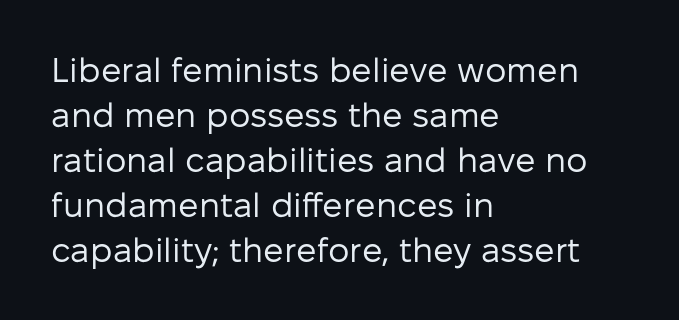
The image shows 34 px regular-weight sans-serif type, upright; set left-aligned, normal line spacing (1.32x), normal letter spacing, not underlined; low stroke contrast and a medium x-height.
